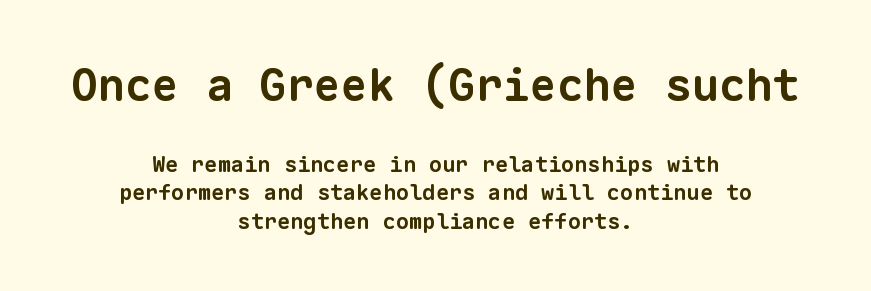
{"serif": "no", "bold": "yes", "weight": "bold", "width": "normal", "stroke_contrast": "low", "x_height": "medium", "monospaced": "yes", "underline": "no", "align": "center", "line_spacing": "normal", "line_spacing_ratio": 1.29, "letter_spacing": "normal", "letter_spacing_em": 0.0, "larger_block": "first", "size_ratio": 2.05, "glyph_px": 45}
